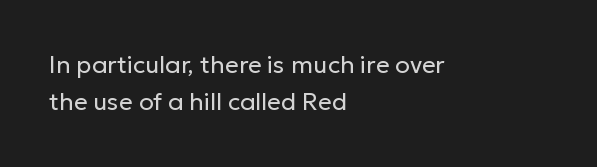
The image shows 24 px text type, upright; set left-aligned, normal line spacing (1.55x), normal letter spacing, not underlined.
